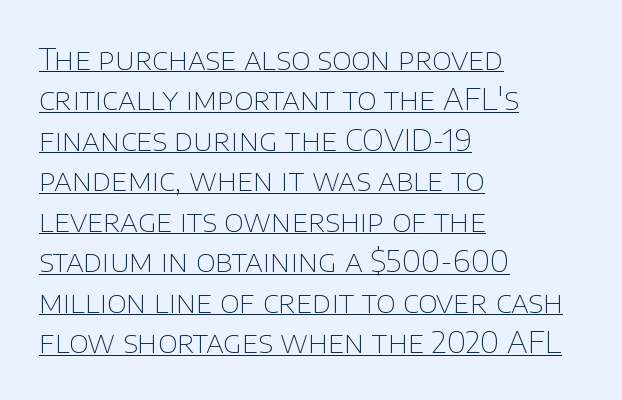
Q: Is the text bold? A: No.
Q: Is the text italic (slanted)? A: No, it is upright.
Q: Is the typeface a serif or a sans-serif typeface? A: Sans-serif.
Q: Is the text underlined? A: Yes.
Q: How is the paragraph aligned? A: Left-aligned.
Q: Is the spacing between letters normal or unusually wide? A: Normal.
Q: Is the spacing between lines tight, normal or loose? A: Normal.
Q: Width (condensed, normal, or wide)? A: Normal.
Q: Stroke contrast? A: Low.
Q: x-height? A: Large.
Q: Monospaced? A: No.
